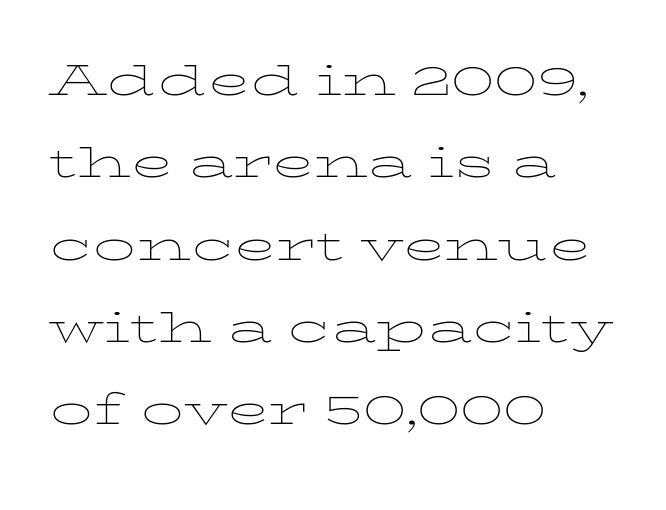
{"italic": "no", "bold": "no", "weight": "thin", "width": "wide", "stroke_contrast": "low", "x_height": "medium", "monospaced": "no", "underline": "no", "align": "left", "line_spacing": "normal", "line_spacing_ratio": 1.47, "letter_spacing": "normal", "letter_spacing_em": 0.0, "glyph_px": 56}
